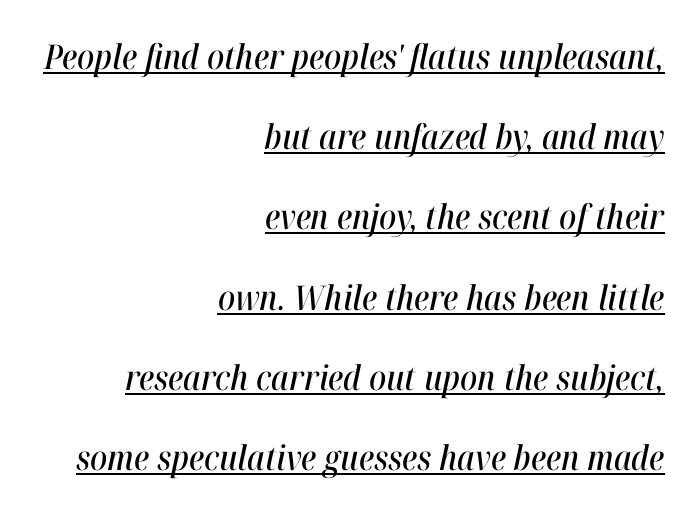
The text block is weighted toward the right margin, trailing off unevenly leftward. The vertical gap from one line to the next is large. When letters slant like this, we call the style italic. Characters follow at the spacing the type designer built in. What decoration does the sample have? An underline.
